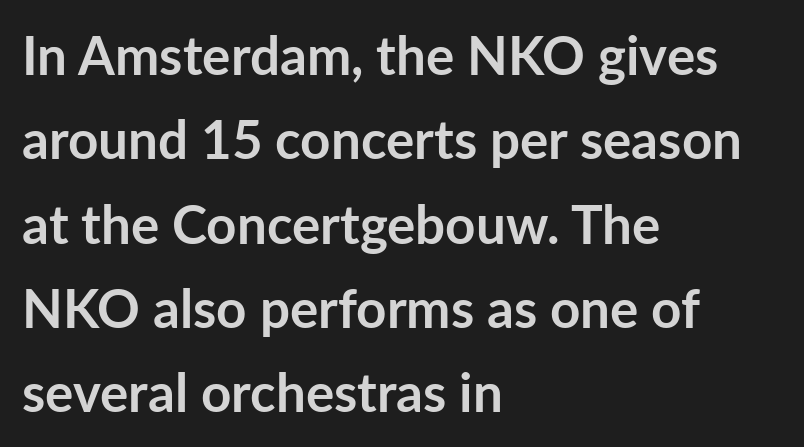
The image shows 53 px semibold sans-serif type, upright; set left-aligned, normal line spacing (1.59x), normal letter spacing, not underlined; low stroke contrast and a medium x-height.
